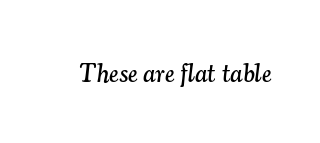
Q: Is the text italic (slanted)? A: Yes, it leans right by about 7 degrees.
Q: Is the text underlined? A: No.
Q: Is the spacing between letters normal or unusually wide? A: Normal.
